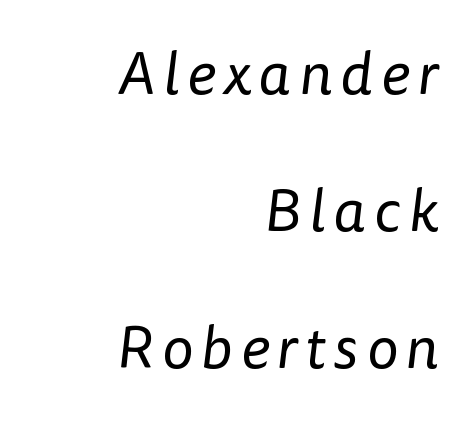
Descenders hang freely into open space. Observe the absence of serifs on each vertical stroke in this sample. The passage shown is typed in a proportional face where columns would drift. Rows of type keep a wide berth in the vertical direction. This rendering uses right alignment, leaving the left contour irregular. The letters look calm and open, with moderate or lighter stems.
